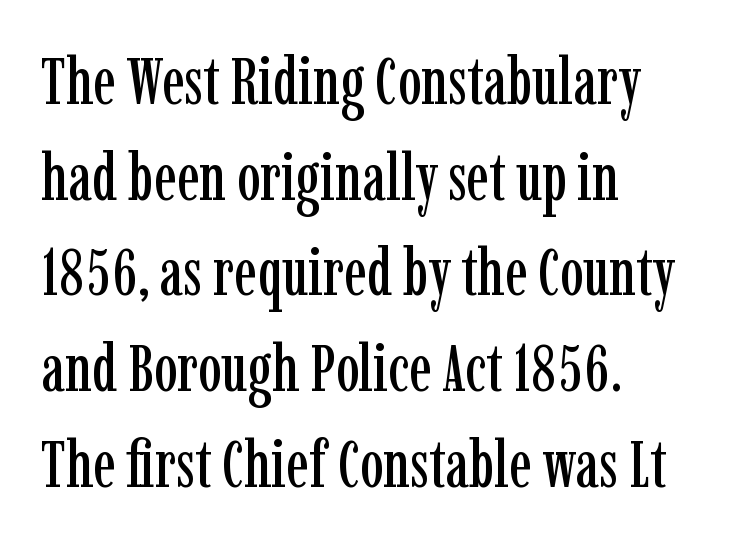
{"serif": "yes", "italic": "no", "width": "condensed", "stroke_contrast": "low", "x_height": "medium", "monospaced": "no", "underline": "no", "align": "left", "line_spacing": "normal", "line_spacing_ratio": 1.45, "letter_spacing": "normal", "letter_spacing_em": 0.0, "glyph_px": 66}
